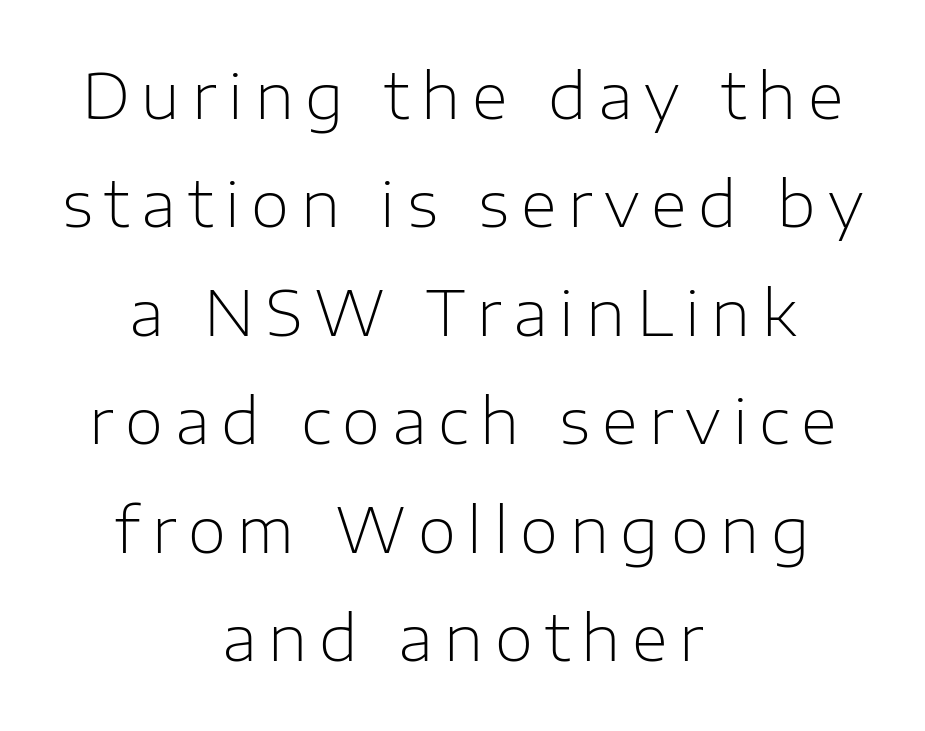
Q: Is the text bold? A: No.
Q: Is the text italic (slanted)? A: No, it is upright.
Q: Is the typeface a serif or a sans-serif typeface? A: Sans-serif.
Q: Is the text underlined? A: No.
Q: How is the paragraph aligned? A: Centered.
Q: Width (condensed, normal, or wide)? A: Normal.
Q: Stroke contrast? A: Low.
Q: x-height? A: Medium.
Q: Monospaced? A: No.
